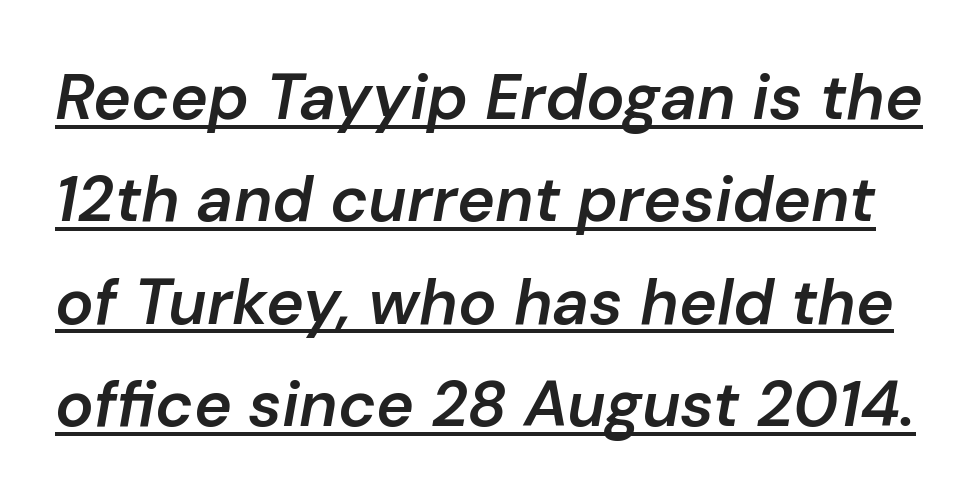
Weight: semibold (demi). Rendered with sloped, italic letterforms. Spacing verdict: proportional, widths tailored to each character. A continuous stroke trails under the words, as in a hyperlink.
